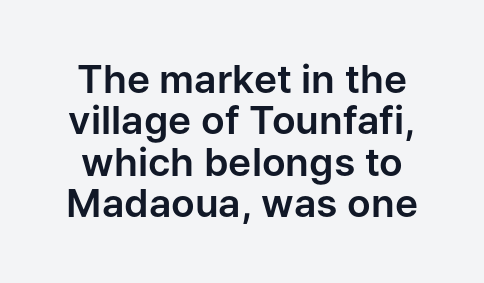
Q: Is the text italic (slanted)? A: No, it is upright.
Q: Is the typeface a serif or a sans-serif typeface? A: Sans-serif.
Q: Is the text underlined? A: No.
Q: Is the spacing between letters normal or unusually wide? A: Normal.
Q: Is the spacing between lines tight, normal or loose? A: Tight.
Q: Width (condensed, normal, or wide)? A: Normal.
Q: Stroke contrast? A: Low.
Q: x-height? A: Medium.
Q: Monospaced? A: No.
